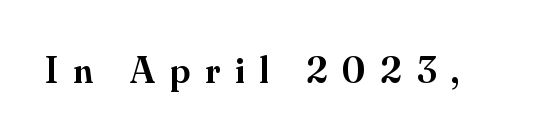
Q: Is the text bold? A: Semi-bold.
Q: Is the text italic (slanted)? A: No, it is upright.
Q: Is the typeface a serif or a sans-serif typeface? A: Serif.
Q: Is the text underlined? A: No.
Q: Is the spacing between letters normal or unusually wide? A: Unusually wide.
Q: Width (condensed, normal, or wide)? A: Normal.
Q: Stroke contrast? A: Medium.
Q: x-height? A: Small.
Q: Monospaced? A: No.
